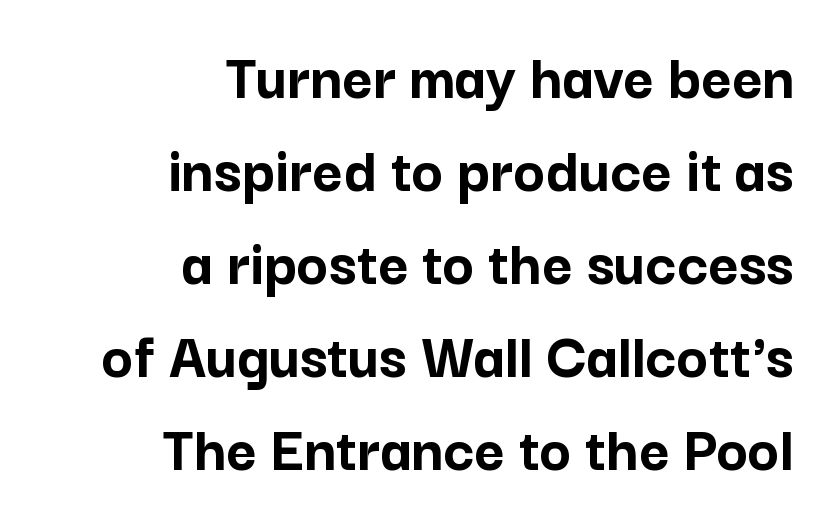
The vertical gap from one line to the next is medium. Font category for this specimen: sans-serif. Posture: vertical. Caption: standard tracking, unaltered. The rendering anchors every line to the right-hand side.
